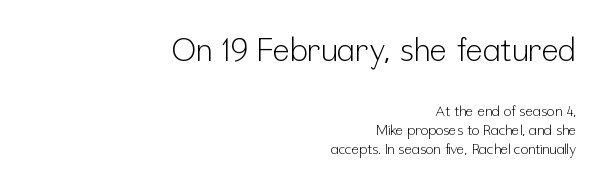
The image shows 32 px light, condensed sans-serif type, upright; set right-aligned, normal line spacing (1.35x), normal letter spacing, not underlined; the first (top) block is 2.29x larger; low stroke contrast and a medium x-height.
